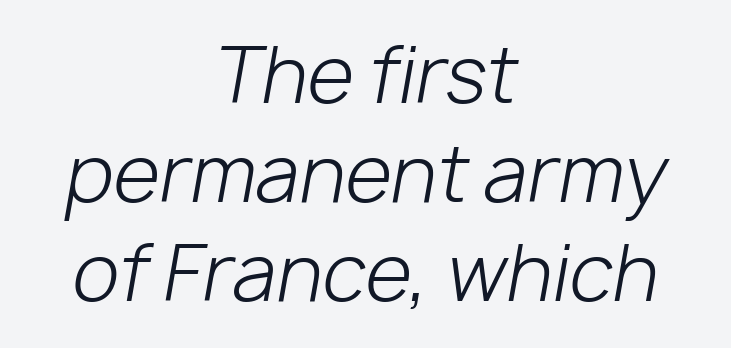
The image shows 76 px light type, italic (leaning right); set centered, normal line spacing (1.3x), normal letter spacing, not underlined; low stroke contrast and a medium x-height.
